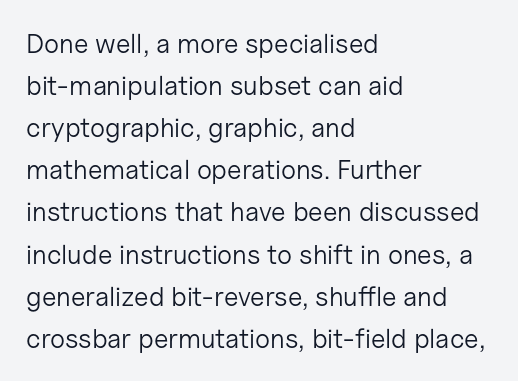
{"italic": "no", "bold": "no", "underline": "no", "align": "left", "line_spacing": "normal", "line_spacing_ratio": 1.56, "letter_spacing": "normal", "letter_spacing_em": 0.0, "glyph_px": 27}
